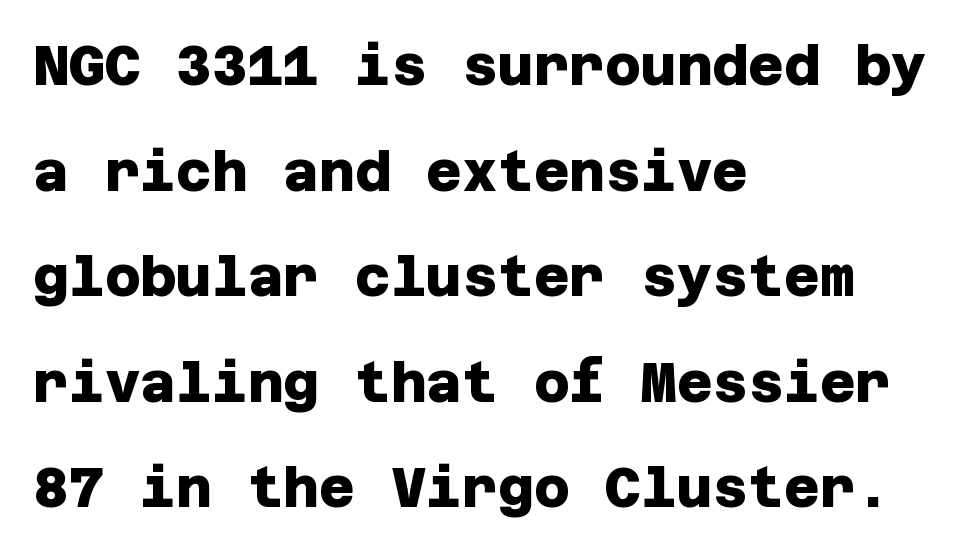
The image shows 55 px heavy sans-serif type; set left-aligned, loose line spacing (1.92x), normal letter spacing, not underlined; low stroke contrast and a large x-height.
